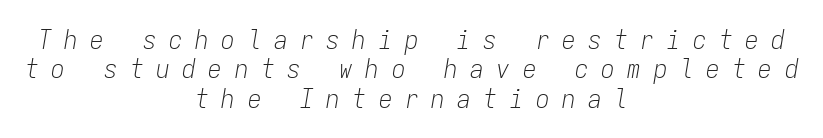
The block of text is dense from top to bottom, with scant space between rows. Is the type slanted? Yes — the strokes lean at a clear angle. A bare baseline throughout the passage. This is not heavy type; no bold has been used.
